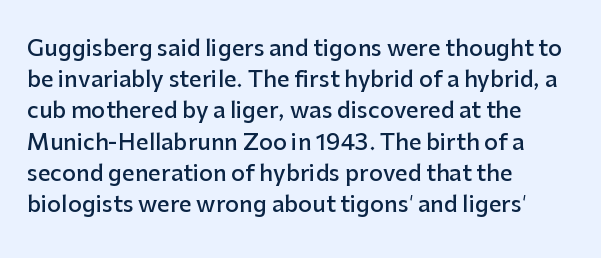
The image shows 22 px text type, upright; set left-aligned, normal line spacing (1.42x), normal letter spacing, not underlined.
